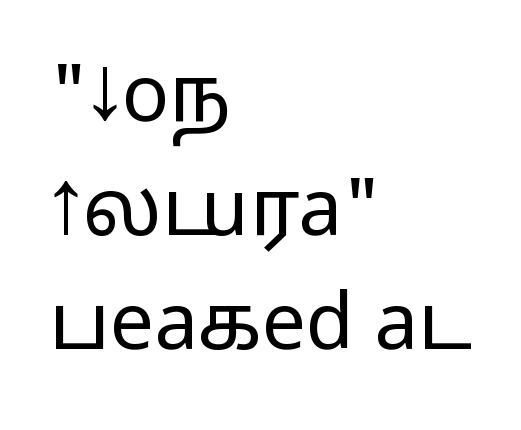
The passage is arranged the way most books set body copy — flush left. Is this a sans? Yes — the strokes have no serifs. Underlining? Definitely not there. The face used here is proportionally spaced, like ordinary book or web type. How would I describe the line gaps? Plain and ordinary.
